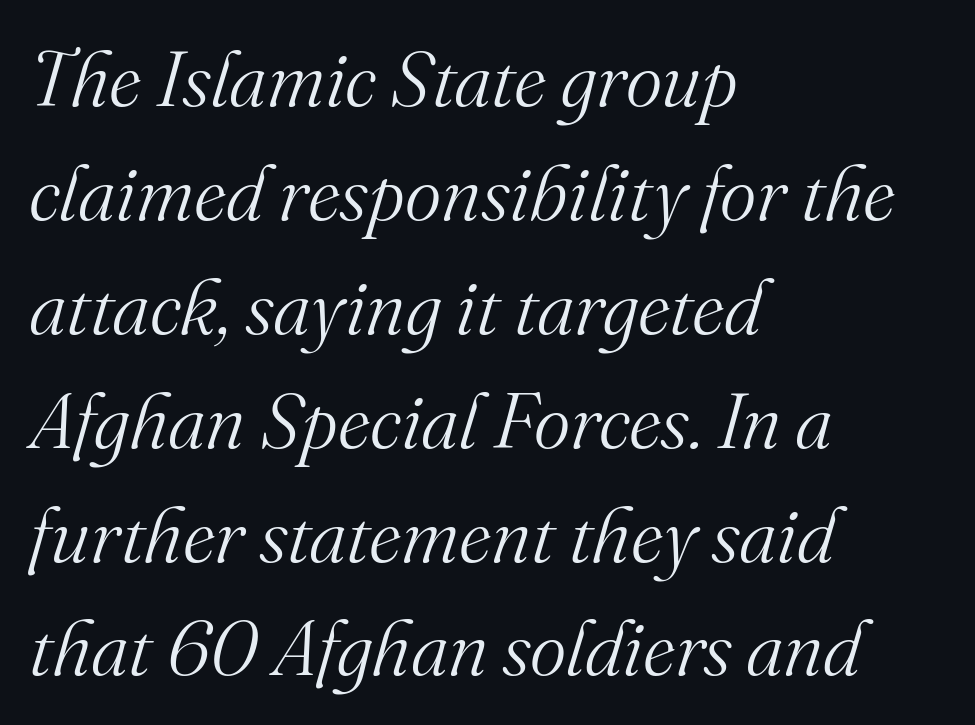
{"serif": "yes", "italic": "yes", "lean": "right", "slant_degrees": 16, "bold": "no", "weight": "light", "width": "normal", "stroke_contrast": "medium", "x_height": "small", "monospaced": "no", "underline": "no", "align": "left", "line_spacing": "normal", "line_spacing_ratio": 1.46, "letter_spacing": "normal", "letter_spacing_em": 0.0, "glyph_px": 78}
